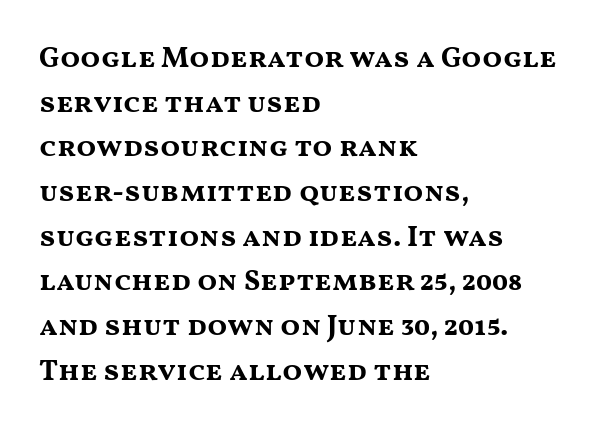
Q: Is the text bold? A: Yes.
Q: Is the text italic (slanted)? A: No, it is upright.
Q: Is the typeface a serif or a sans-serif typeface? A: Sans-serif.
Q: Is the text underlined? A: No.
Q: How is the paragraph aligned? A: Left-aligned.
Q: Is the spacing between letters normal or unusually wide? A: Normal.
Q: Is the spacing between lines tight, normal or loose? A: Normal.
Q: Width (condensed, normal, or wide)? A: Wide.
Q: Stroke contrast? A: Medium.
Q: x-height? A: Medium.
Q: Monospaced? A: No.
